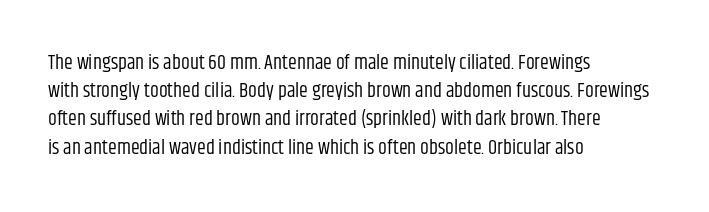
Nobody drew a line under any word here. When letters stand straight like this, we call the style roman or upright. The lines sit at an ordinary, default distance from one another. Summary of weight: not heavy and not bold.
